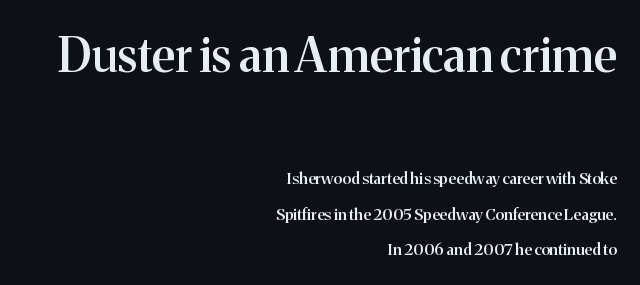
Q: Is the text bold? A: Semi-bold.
Q: Is the text italic (slanted)? A: No, it is upright.
Q: Is the typeface a serif or a sans-serif typeface? A: Serif.
Q: Is the text underlined? A: No.
Q: How is the paragraph aligned? A: Right-aligned.
Q: Is the spacing between letters normal or unusually wide? A: Normal.
Q: Is the spacing between lines tight, normal or loose? A: Loose.
Q: Which block of text is set in a larger size, the first (top) or the second (bottom)? A: The first (top) one.
Q: Width (condensed, normal, or wide)? A: Normal.
Q: Stroke contrast? A: Medium.
Q: x-height? A: Medium.
Q: Monospaced? A: No.
